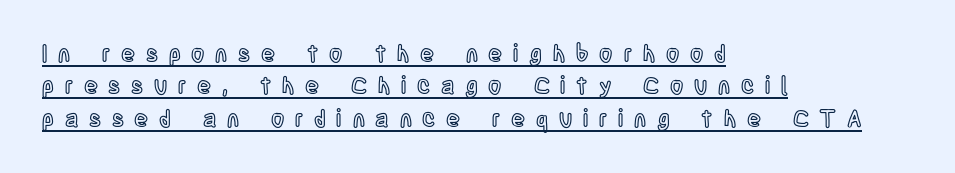
The image shows 23 px text type, upright; set left-aligned, normal line spacing (1.41x), unusually wide letter spacing (+0.47 em), underlined.
